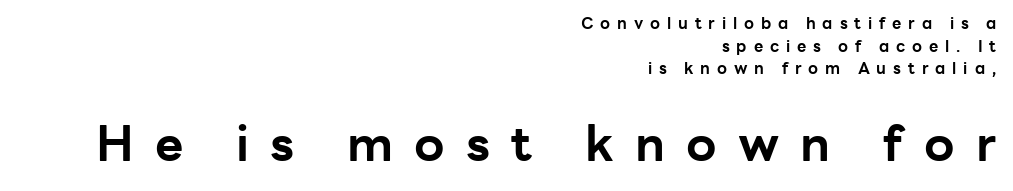
{"serif": "no", "italic": "no", "bold": "yes", "weight": "bold", "width": "normal", "stroke_contrast": "low", "x_height": "medium", "monospaced": "no", "underline": "no", "align": "right", "line_spacing": "normal", "line_spacing_ratio": 1.41, "letter_spacing": "wide", "letter_spacing_em": 0.43, "larger_block": "second", "size_ratio": 3.06, "glyph_px": 49}
